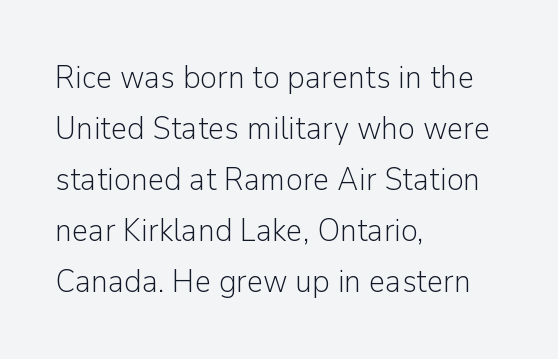
Letter spacing: default. The passage shown stacks its lines at a standard gap. Regarding serifs, this sample does without them. Caption: multi-line text, flush left, ragged right. The passage shown is typed in a proportional face where columns would drift.
